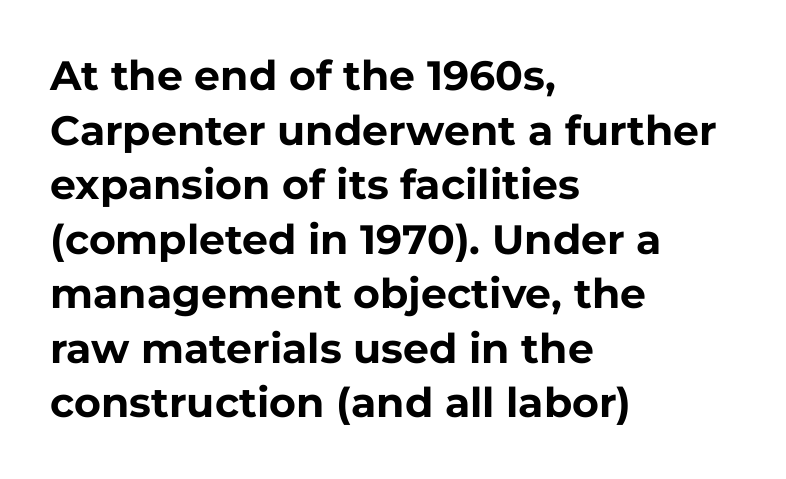
This rendering uses left alignment, leaving the right contour irregular. The glyphs in this specimen are sans serif. The letters stand upright; this is a roman face. The rendering uses natural spacing where letterforms have individual widths. Vertical spacing — default. Descenders are the only things crossing below the line.
